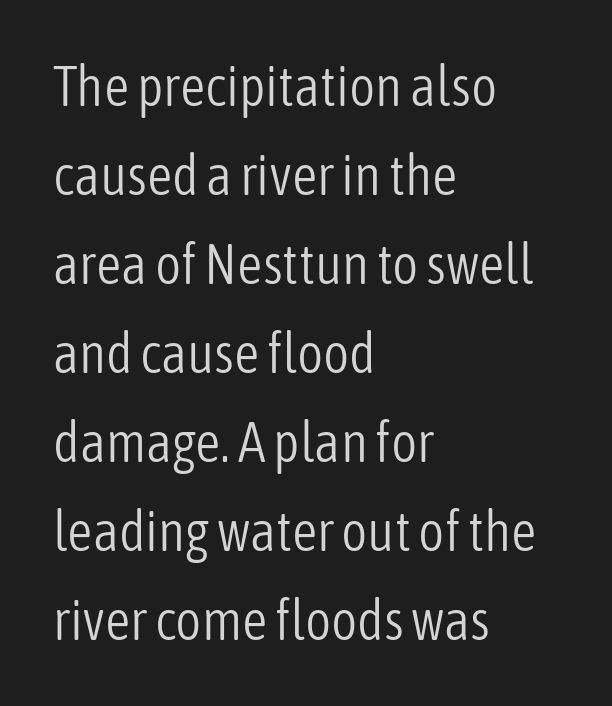
Q: Is the text bold? A: No.
Q: Is the text italic (slanted)? A: No, it is upright.
Q: Is the typeface a serif or a sans-serif typeface? A: Sans-serif.
Q: Is the text underlined? A: No.
Q: How is the paragraph aligned? A: Left-aligned.
Q: Is the spacing between letters normal or unusually wide? A: Normal.
Q: Is the spacing between lines tight, normal or loose? A: Normal.
Q: Width (condensed, normal, or wide)? A: Condensed.
Q: Stroke contrast? A: Low.
Q: x-height? A: Medium.
Q: Monospaced? A: No.
